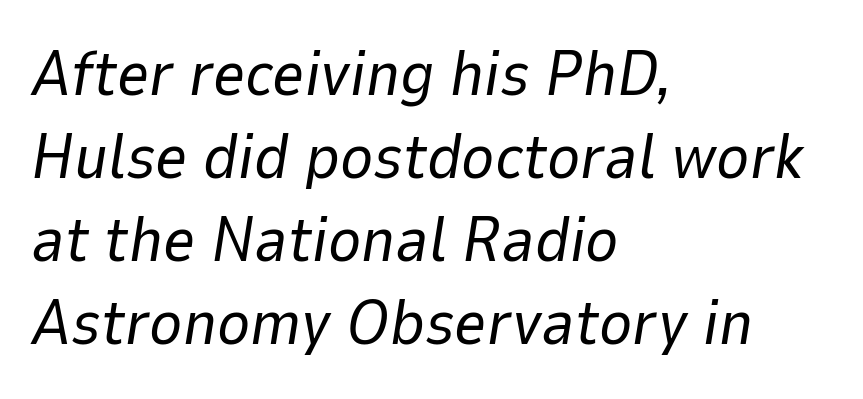
You could not count columns in this text — the font is proportionally spaced. In terms of letterspacing, this is plain default setting. The compositor pushed each line to the left boundary. The specimen reads as italic at a glance. Type without underlining. These glyphs show unthickened strokes, regular width or finer.
